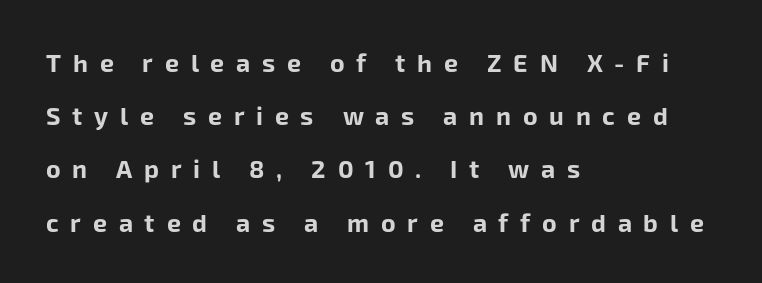
Q: Is the text bold? A: Yes.
Q: Is the text italic (slanted)? A: No, it is upright.
Q: Is the text underlined? A: No.
Q: How is the paragraph aligned? A: Left-aligned.
Q: Is the spacing between letters normal or unusually wide? A: Unusually wide.
Q: Is the spacing between lines tight, normal or loose? A: Loose.
